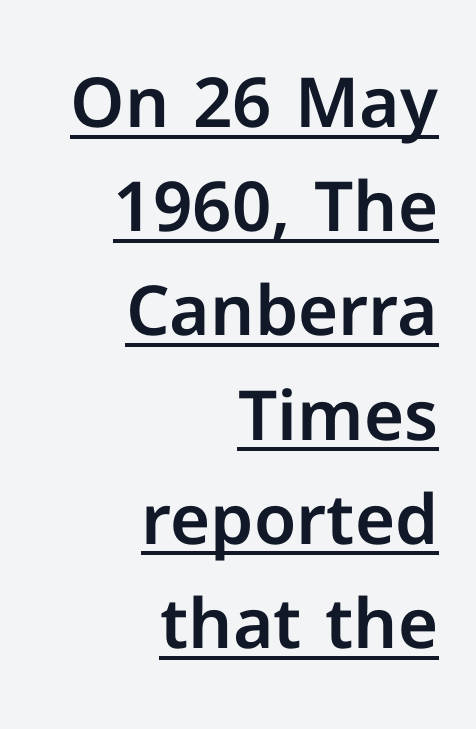
Letter spacing: default. Vertical spacing — default. Unlike a traditional serif, this face leaves its strokes unadorned. Looks like regular typesetting: each glyph gets only the width it needs. Vertical strokes here are truly vertical.
